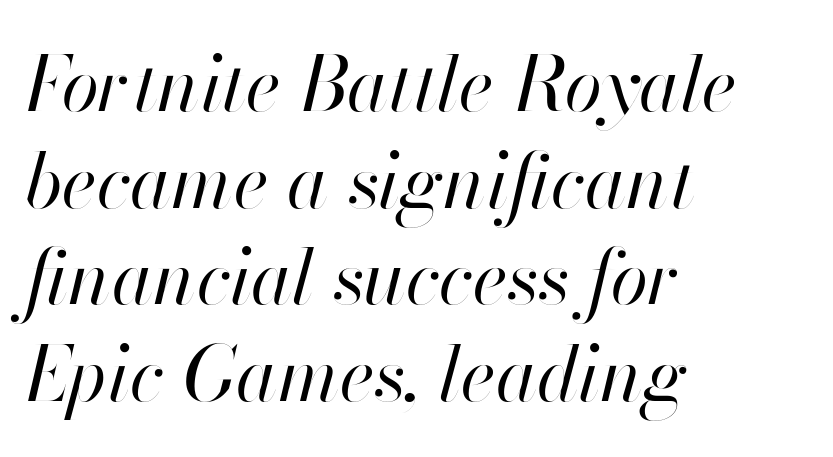
The image shows 76 px regular-weight type, italic (leaning right); set left-aligned, normal line spacing (1.27x), normal letter spacing, not underlined; high stroke contrast and a small x-height.
